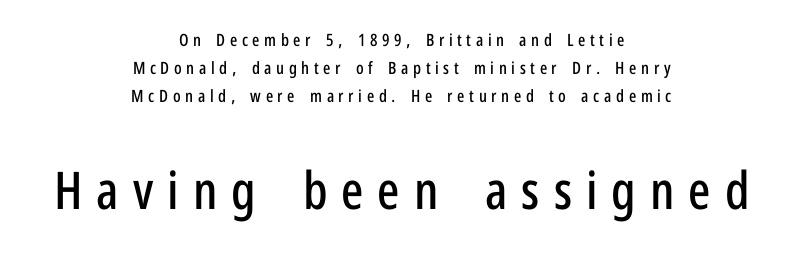
Here the second block reads like a headline and the first like body copy. The space beneath each line is pristine and unruled. The rendering uses natural spacing where letterforms have individual widths. A roman cut, with each character standing at attention. Classification — sans serif. Baseline-to-baseline distance is the conventional proportion of letter height.
